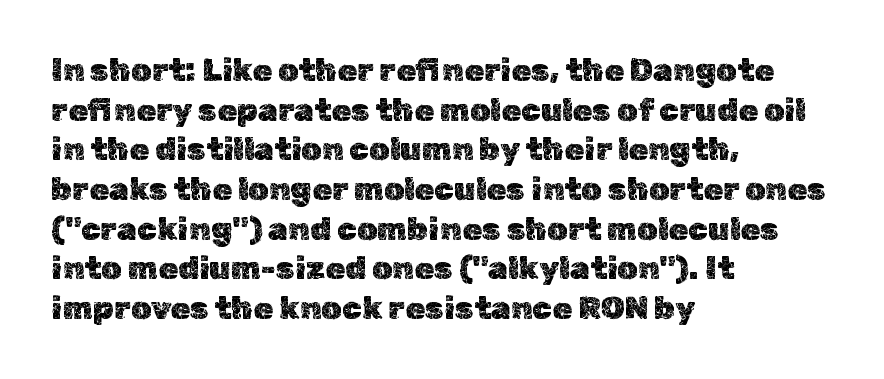
{"italic": "no", "width": "normal", "x_height": "medium", "monospaced": "no", "underline": "no", "align": "left", "line_spacing_ratio": 1.24, "letter_spacing": "normal", "letter_spacing_em": 0.0, "glyph_px": 32}
